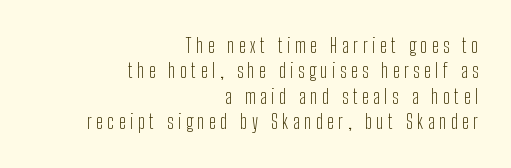
Layout note: lines flush right. The lettering holds an erect, upright posture throughout. The font is comparable to plain body text, perhaps lighter. A clean baseline with only descenders dipping below it. In terms of letterspacing, this is a distinctly airy, spread setting.
